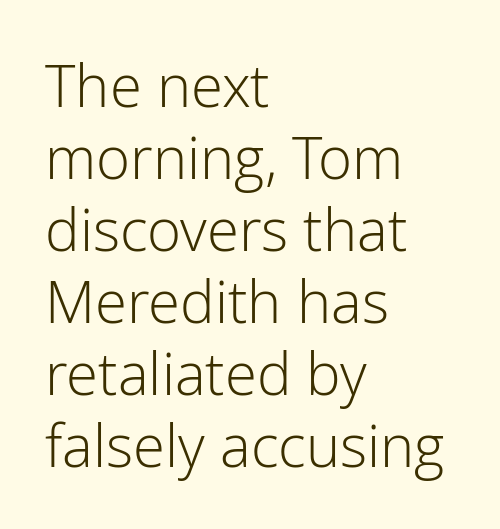
The letters advance in unequal steps, a hallmark of proportional type. The type sits square on the baseline with zero lean. Counters stay open thanks to moderate or lighter strokes. Casual observation: everything's shoved over to the left.
